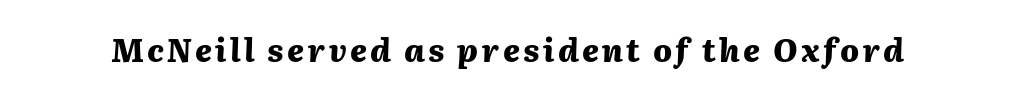
The image shows 31 px heavy type, italic (leaning right); set not underlined; medium stroke contrast and a medium x-height.
